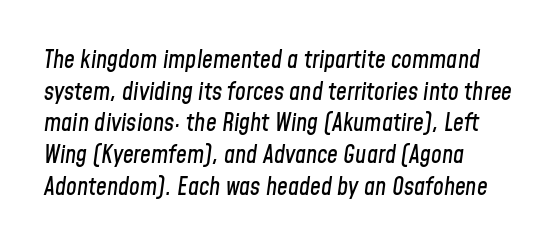
Words float on clear page, feet unadorned. Is there much room between lines? A standard amount, neither cramped nor airy. A typesetter would call this zero additional tracking. Observe the lean: these are italic letterforms. The ragged edge is on the right, which tells us the setting is flush left.
